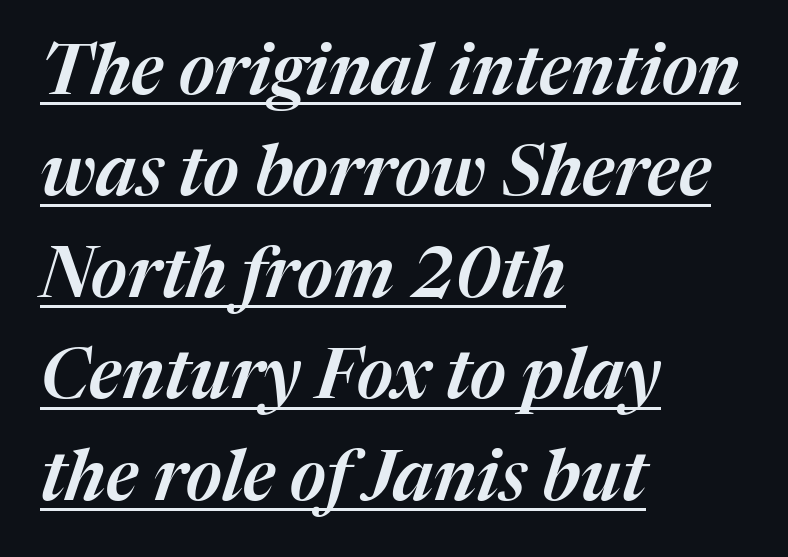
The image shows 70 px text type, italic (leaning right); set left-aligned, normal line spacing (1.45x), normal letter spacing, underlined; medium stroke contrast and a medium x-height.
